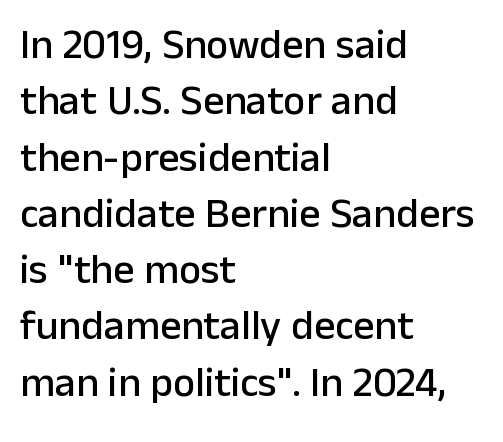
The image shows 42 px sans-serif type, upright; set left-aligned, normal line spacing (1.34x), normal letter spacing, not underlined; low stroke contrast and a medium x-height.
